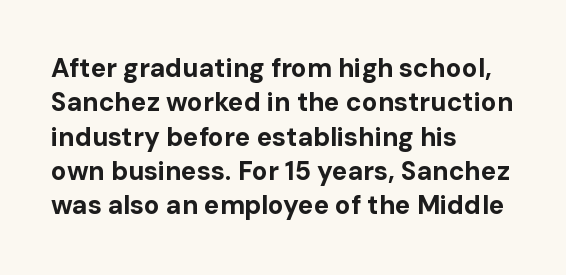
Q: Is the text bold? A: Yes.
Q: Is the text italic (slanted)? A: No, it is upright.
Q: Is the text underlined? A: No.
Q: How is the paragraph aligned? A: Left-aligned.
Q: Is the spacing between letters normal or unusually wide? A: Normal.
Q: Is the spacing between lines tight, normal or loose? A: Normal.
